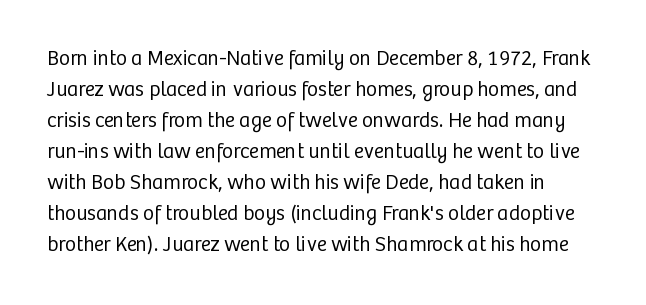
The image shows 21 px text type, upright; set normal line spacing (1.48x), normal letter spacing, not underlined.
